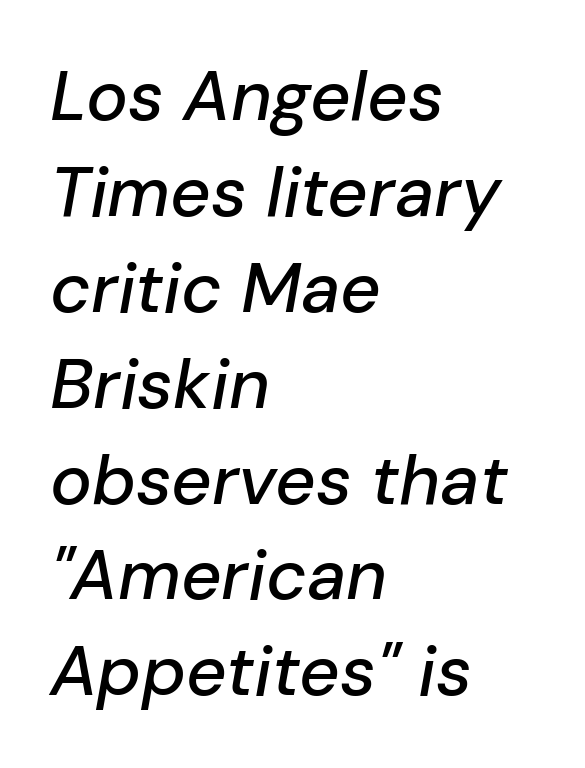
{"italic": "yes", "lean": "right", "slant_degrees": 10, "width": "normal", "stroke_contrast": "low", "x_height": "medium", "monospaced": "no", "underline": "no", "align": "left", "line_spacing": "normal", "line_spacing_ratio": 1.37, "letter_spacing": "normal", "letter_spacing_em": 0.0, "glyph_px": 70}
